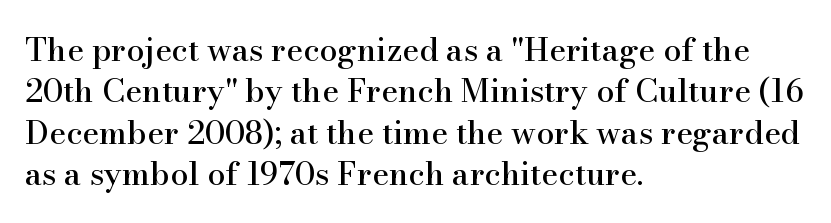
{"serif": "yes", "italic": "no", "width": "normal", "stroke_contrast": "high", "x_height": "small", "monospaced": "no", "underline": "no", "align": "left", "line_spacing": "normal", "line_spacing_ratio": 1.29, "letter_spacing": "normal", "letter_spacing_em": 0.0, "glyph_px": 32}
